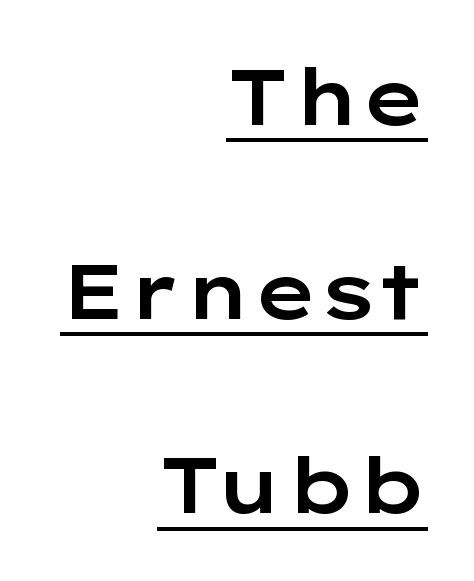
The image shows 78 px wide sans-serif type, upright; set right-aligned, loose line spacing (2.49x), normal letter spacing, underlined; low stroke contrast and a medium x-height.
